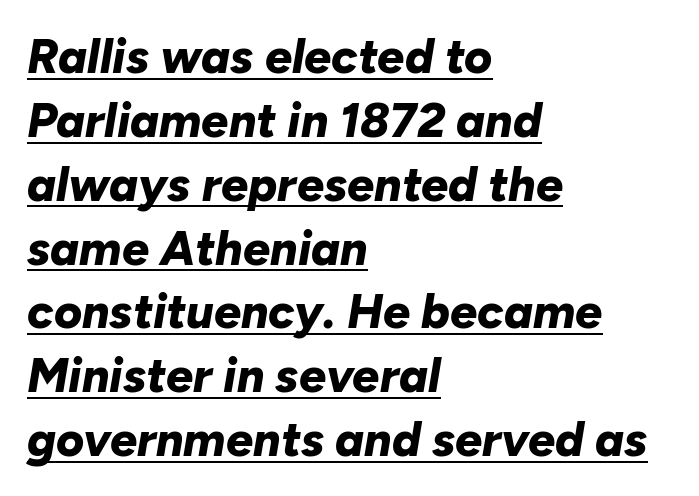
{"italic": "yes", "lean": "right", "slant_degrees": 10, "bold": "yes", "weight": "bold", "width": "normal", "stroke_contrast": "low", "x_height": "medium", "monospaced": "no", "underline": "yes", "align": "left", "line_spacing": "normal", "line_spacing_ratio": 1.33, "letter_spacing": "normal", "letter_spacing_em": 0.0, "glyph_px": 48}
